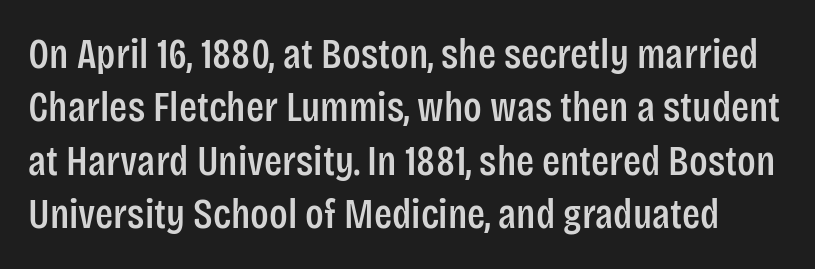
Q: Is the text italic (slanted)? A: No, it is upright.
Q: Is the typeface a serif or a sans-serif typeface? A: Sans-serif.
Q: Is the text underlined? A: No.
Q: Is the spacing between letters normal or unusually wide? A: Normal.
Q: Is the spacing between lines tight, normal or loose? A: Normal.
Q: Width (condensed, normal, or wide)? A: Condensed.
Q: Stroke contrast? A: Low.
Q: x-height? A: Large.
Q: Monospaced? A: No.
